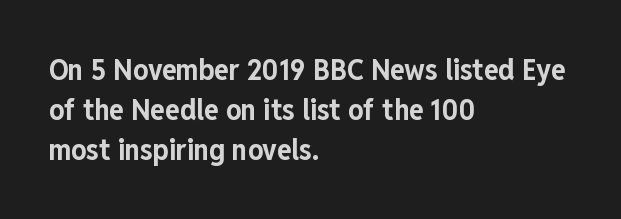
Q: Is the text bold? A: Yes.
Q: Is the text italic (slanted)? A: No, it is upright.
Q: Is the typeface a serif or a sans-serif typeface? A: Sans-serif.
Q: Is the text underlined? A: No.
Q: How is the paragraph aligned? A: Left-aligned.
Q: Is the spacing between letters normal or unusually wide? A: Normal.
Q: Is the spacing between lines tight, normal or loose? A: Normal.
Q: Width (condensed, normal, or wide)? A: Condensed.
Q: Stroke contrast? A: Low.
Q: x-height? A: Medium.
Q: Monospaced? A: No.
